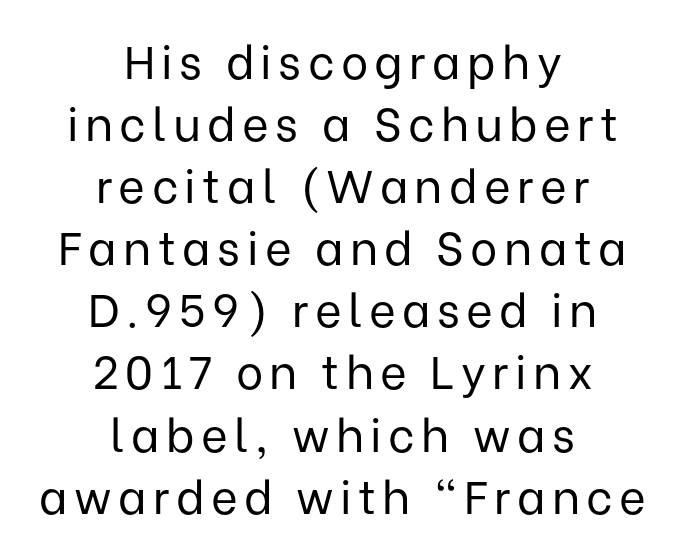
Q: Is the text bold? A: No.
Q: Is the text italic (slanted)? A: No, it is upright.
Q: Is the typeface a serif or a sans-serif typeface? A: Sans-serif.
Q: Is the text underlined? A: No.
Q: How is the paragraph aligned? A: Centered.
Q: Is the spacing between lines tight, normal or loose? A: Normal.
Q: Width (condensed, normal, or wide)? A: Normal.
Q: Stroke contrast? A: Low.
Q: x-height? A: Medium.
Q: Monospaced? A: No.
